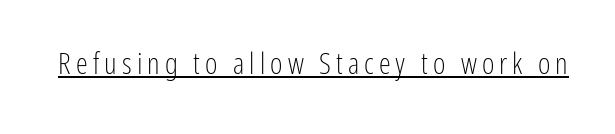
Q: Is the text bold? A: No.
Q: Is the text italic (slanted)? A: No, it is upright.
Q: Is the typeface a serif or a sans-serif typeface? A: Sans-serif.
Q: Is the text underlined? A: Yes.
Q: Width (condensed, normal, or wide)? A: Condensed.
Q: Stroke contrast? A: Low.
Q: x-height? A: Medium.
Q: Monospaced? A: No.
